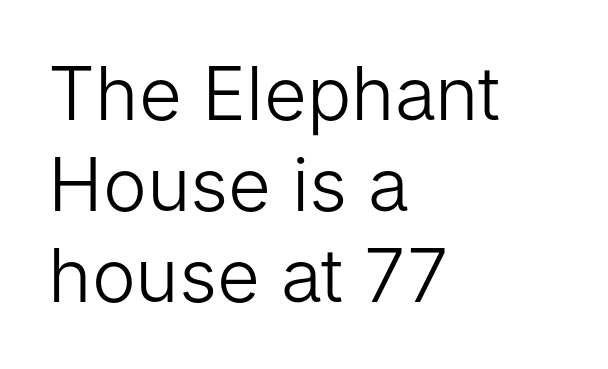
Q: Is the text bold? A: No.
Q: Is the text italic (slanted)? A: No, it is upright.
Q: Is the typeface a serif or a sans-serif typeface? A: Sans-serif.
Q: Is the text underlined? A: No.
Q: How is the paragraph aligned? A: Left-aligned.
Q: Is the spacing between letters normal or unusually wide? A: Normal.
Q: Width (condensed, normal, or wide)? A: Normal.
Q: Stroke contrast? A: Low.
Q: x-height? A: Medium.
Q: Monospaced? A: No.
